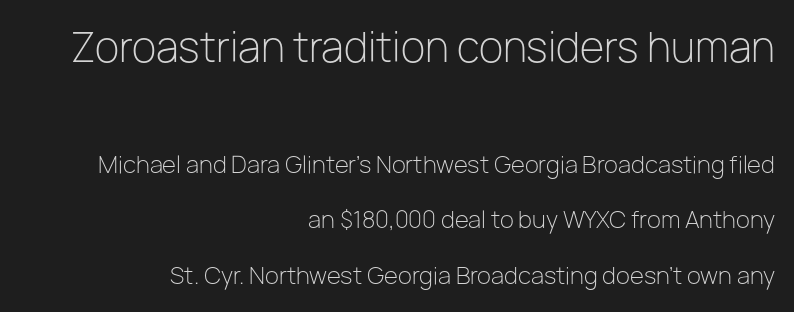
{"serif": "no", "italic": "no", "bold": "no", "weight": "light", "width": "normal", "stroke_contrast": "low", "x_height": "medium", "monospaced": "no", "underline": "no", "align": "right", "line_spacing": "loose", "line_spacing_ratio": 2.42, "letter_spacing": "normal", "letter_spacing_em": 0.0, "larger_block": "first", "size_ratio": 1.74, "glyph_px": 40}
